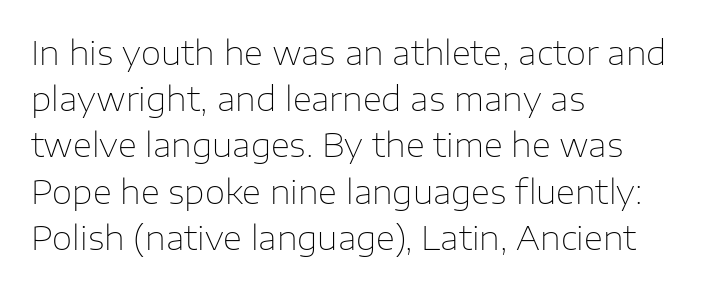
The image shows 33 px thin sans-serif type, upright; set left-aligned, normal line spacing (1.4x), normal letter spacing, not underlined; low stroke contrast and a medium x-height.
